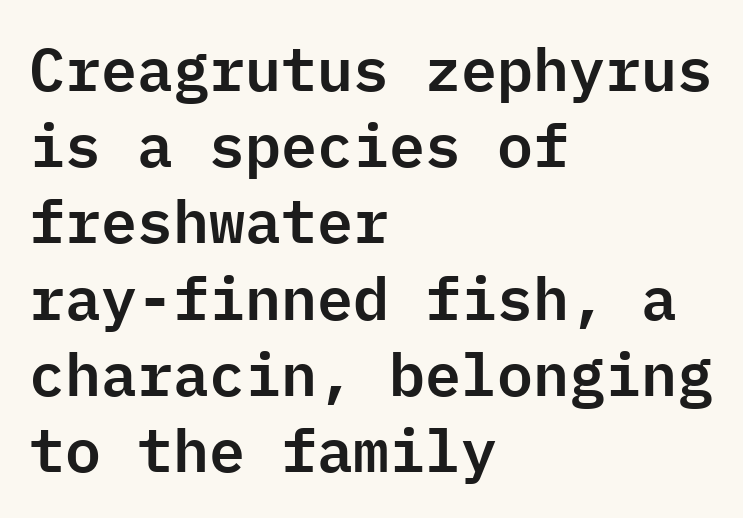
The line-height multiplier appears to be the usual default. Any mark beneath the type? The region is blank. Every stem runs plumb, perpendicular to the baseline. This sample uses a sans-serif face.
